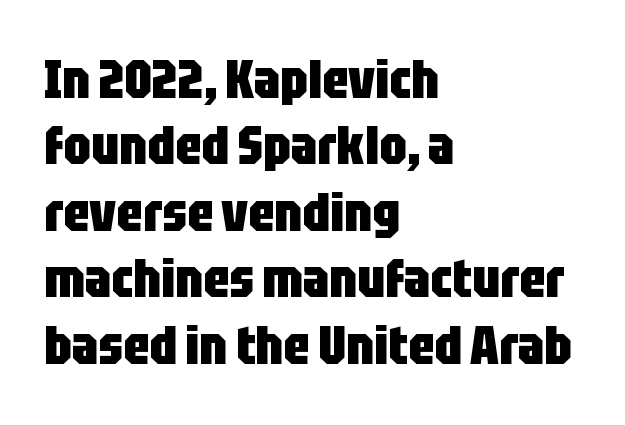
Caption: standard tracking, unaltered. Unlike italic type, these characters show no tilt at all. The paragraph shown leans on its left margin. The face used here is proportionally spaced, like ordinary book or web type.
